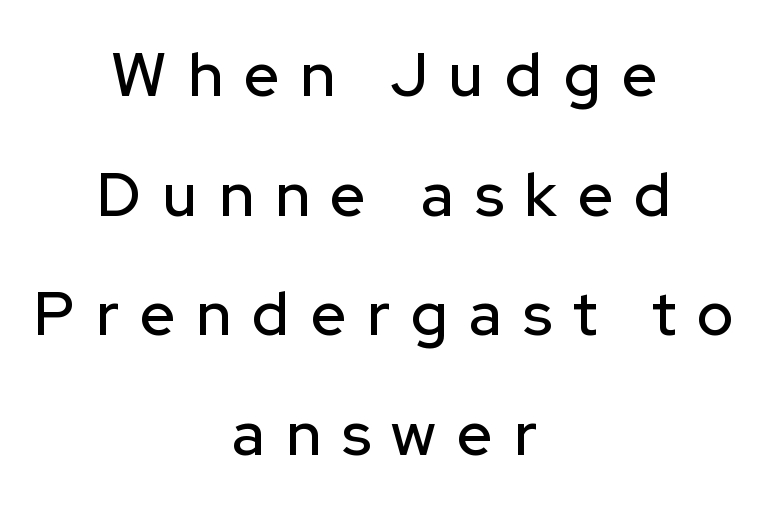
{"serif": "no", "italic": "no", "width": "normal", "stroke_contrast": "low", "x_height": "medium", "monospaced": "no", "underline": "no", "align": "center", "line_spacing": "loose", "line_spacing_ratio": 1.96, "letter_spacing": "wide", "letter_spacing_em": 0.35, "glyph_px": 61}
